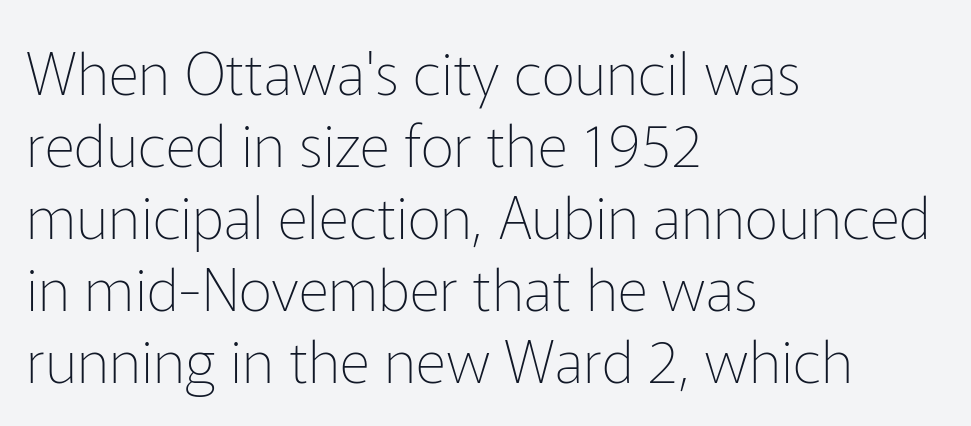
Q: Is the text bold? A: No.
Q: Is the text italic (slanted)? A: No, it is upright.
Q: Is the typeface a serif or a sans-serif typeface? A: Sans-serif.
Q: Is the text underlined? A: No.
Q: How is the paragraph aligned? A: Left-aligned.
Q: Is the spacing between letters normal or unusually wide? A: Normal.
Q: Width (condensed, normal, or wide)? A: Normal.
Q: Stroke contrast? A: Low.
Q: x-height? A: Medium.
Q: Monospaced? A: No.
